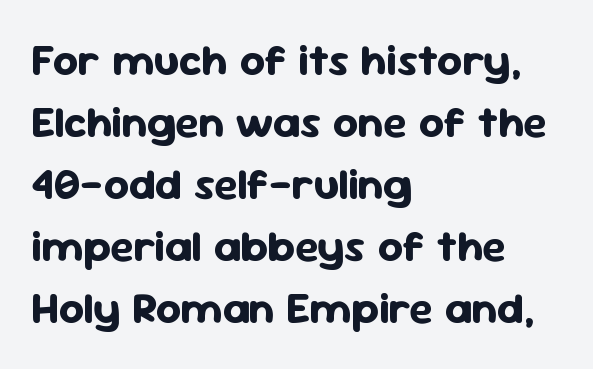
The image shows 44 px bold sans-serif type, upright; set left-aligned, normal line spacing (1.41x), normal letter spacing, not underlined; low stroke contrast and a medium x-height.
